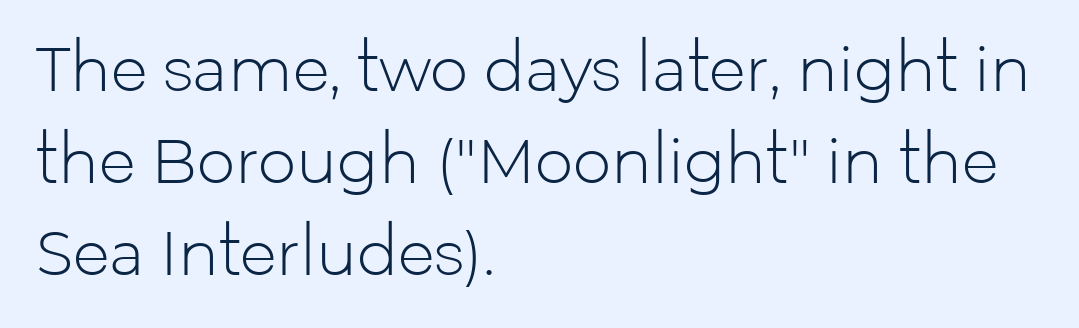
The rows are spaced the way most documents space them. The type sits square on the baseline with zero lean. Honestly, the letter spacing is just normal — you wouldn't notice it. The paragraph has a hard left edge and a soft right edge.
